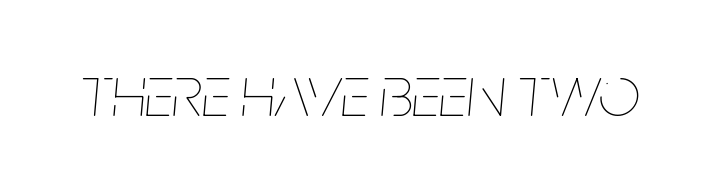
The image shows 73 px thin, condensed type, italic (leaning right); set normal letter spacing, not underlined; low stroke contrast and a large x-height.
